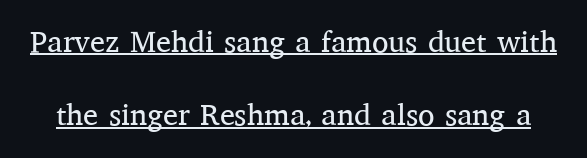
{"serif": "yes", "italic": "no", "bold": "no", "weight": "regular", "width": "normal", "stroke_contrast": "medium", "x_height": "medium", "monospaced": "no", "underline": "yes", "line_spacing": "loose", "line_spacing_ratio": 2.45, "letter_spacing": "normal", "letter_spacing_em": 0.0, "glyph_px": 30}
